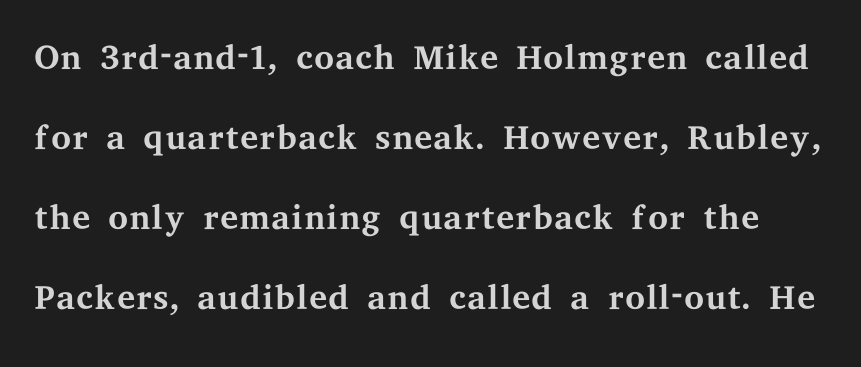
Small tapered or slab feet sit at the stroke ends, so this counts as serif. Check under the words: just untouched page. Does the leading feel generous? No, just average. Proportional: the letters do not fall into vertical columns.
